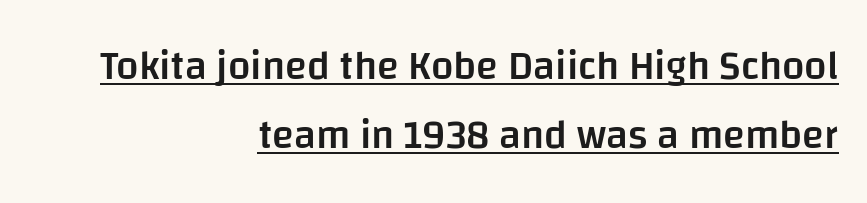
The typesetter has applied underlining to the passage shown. Each word holds together tightly as a unit, with standard inter-letter gaps. Horizontal alignment here is rightward, an uncommon choice for prose. Character widths vary here, with narrow letters taking less room than wide ones. Serifs: no, the terminals of the letterforms are clean.
